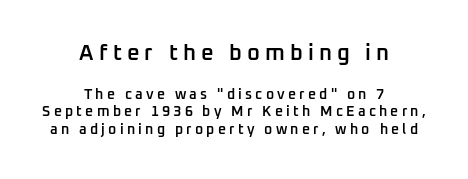
Compared with typical body copy, the letter spacing here is much looser. Casual observation: everything's sitting right in the middle. Unlike italic type, these characters show no tilt at all. Which chunk is bigger? The first one — the top block dwarfs the bottom. The glyphs are unaccompanied by any horizontal stroke below them. Does the weight exceed regular? Yes, but only to semibold.
